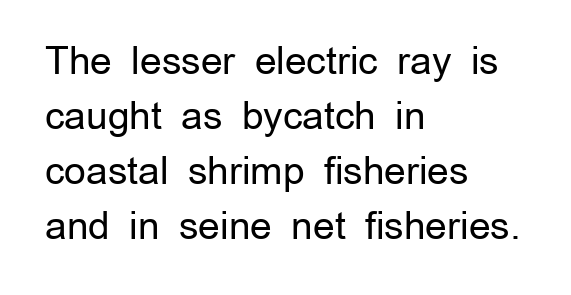
The image shows 38 px regular-weight sans-serif type, upright; set left-aligned, normal line spacing (1.45x), normal letter spacing, not underlined; low stroke contrast and a medium x-height.
